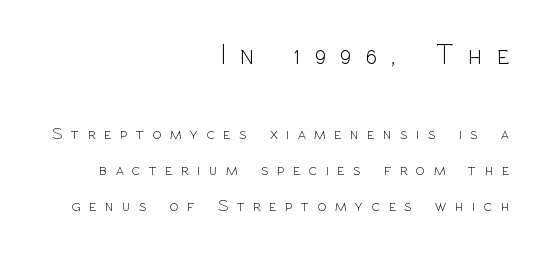
Do the characters align in a grid? No, the font is proportional. Lines of text with bare space underneath. Does extra space separate the letters? Yes, quite a lot of it. The text was rendered using a sans face with plain stroke endings. Heaviness? Minimal to ordinary, like unemphasized prose. The passage shown stacks its lines with a broad gap.
